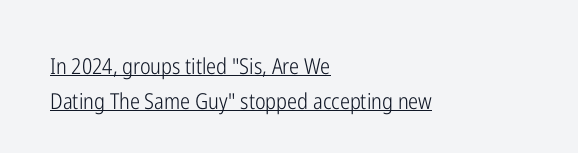
Q: Is the text bold? A: No.
Q: Is the text italic (slanted)? A: No, it is upright.
Q: Is the text underlined? A: Yes.
Q: How is the paragraph aligned? A: Left-aligned.
Q: Is the spacing between letters normal or unusually wide? A: Normal.
Q: Is the spacing between lines tight, normal or loose? A: Normal.
